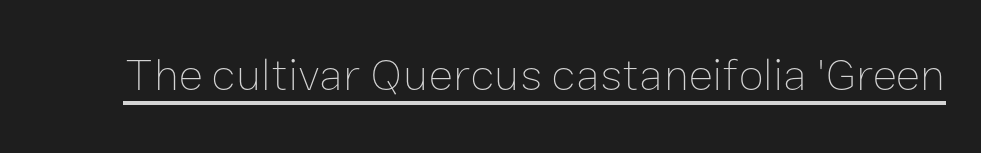
{"italic": "no", "bold": "no", "weight": "thin", "width": "normal", "stroke_contrast": "low", "x_height": "medium", "monospaced": "no", "underline": "yes", "letter_spacing": "normal", "letter_spacing_em": 0.0, "glyph_px": 46}
